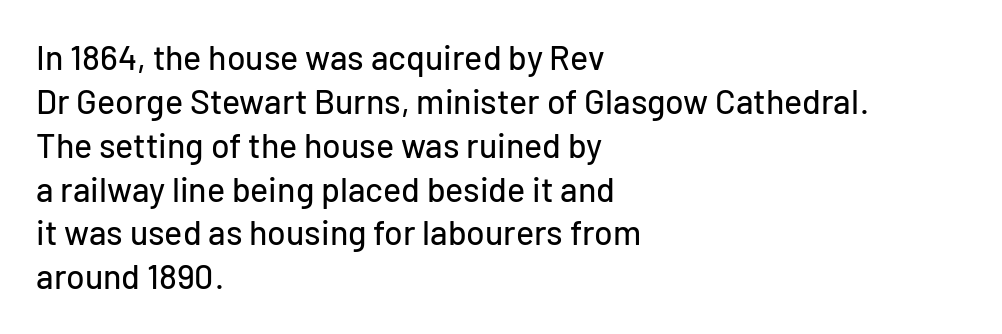
Q: Is the text italic (slanted)? A: No, it is upright.
Q: Is the typeface a serif or a sans-serif typeface? A: Sans-serif.
Q: Is the text underlined? A: No.
Q: How is the paragraph aligned? A: Left-aligned.
Q: Is the spacing between letters normal or unusually wide? A: Normal.
Q: Is the spacing between lines tight, normal or loose? A: Normal.
Q: Width (condensed, normal, or wide)? A: Normal.
Q: Stroke contrast? A: Low.
Q: x-height? A: Medium.
Q: Monospaced? A: No.
